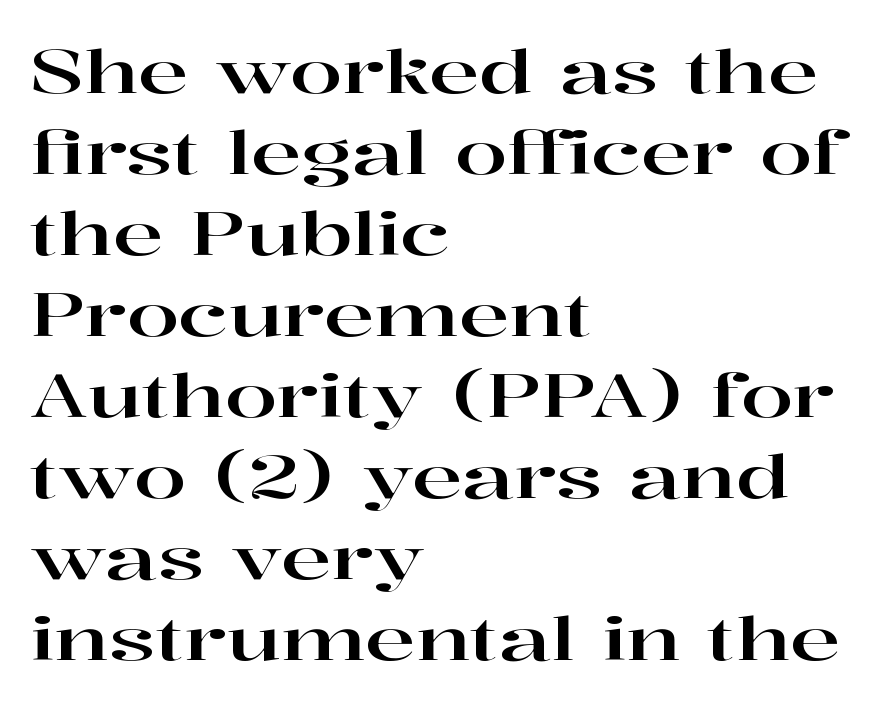
{"serif": "yes", "italic": "no", "width": "wide", "stroke_contrast": "high", "x_height": "medium", "monospaced": "no", "underline": "no", "align": "left", "line_spacing": "normal", "line_spacing_ratio": 1.35, "letter_spacing": "normal", "letter_spacing_em": 0.0, "glyph_px": 60}
